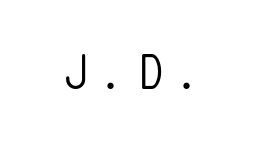
{"serif": "no", "italic": "no", "bold": "no", "weight": "regular", "width": "normal", "stroke_contrast": "low", "x_height": "small", "underline": "no", "letter_spacing": "wide", "letter_spacing_em": 0.24, "glyph_px": 44}
